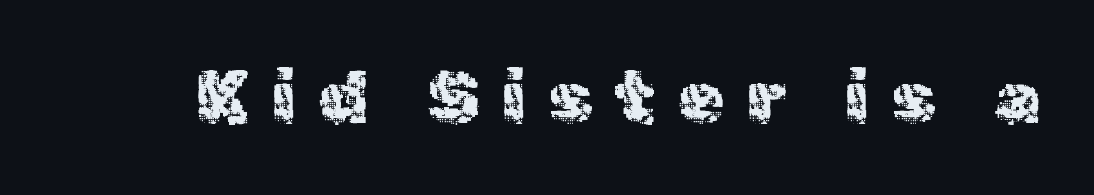
The image shows 74 px regular-weight sans-serif type, upright; set unusually wide letter spacing (+0.31 em), not underlined; a medium x-height.
